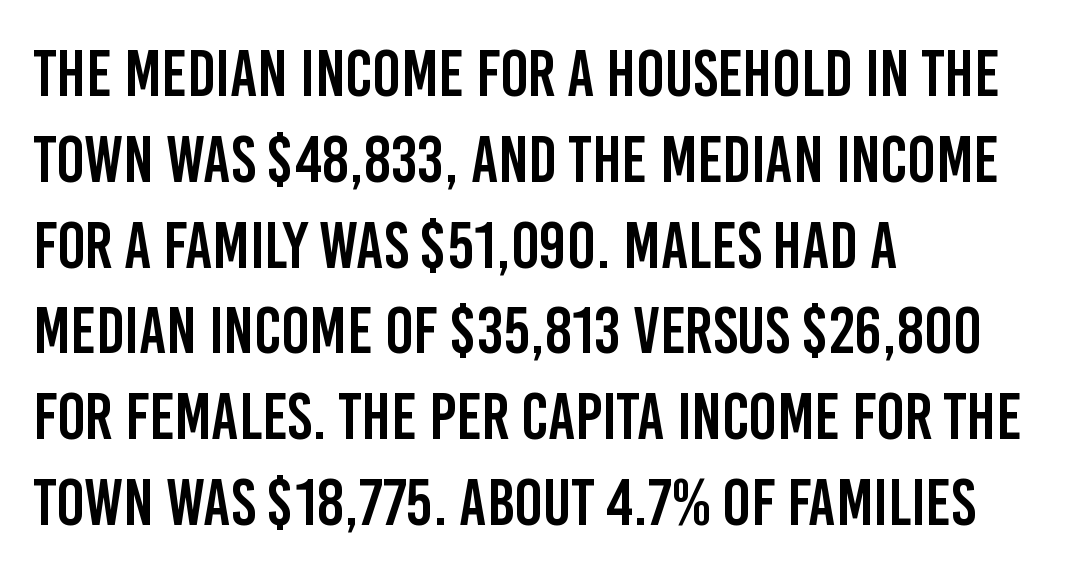
The image shows 66 px condensed sans-serif type, upright; set left-aligned, normal line spacing (1.3x), normal letter spacing, not underlined; low stroke contrast and a large x-height.
